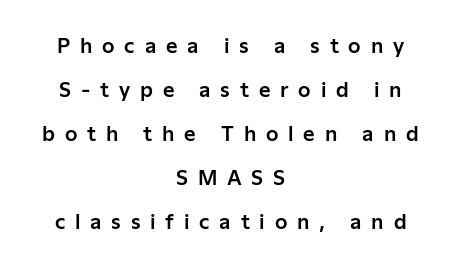
Q: Is the text italic (slanted)? A: No, it is upright.
Q: Is the text underlined? A: No.
Q: How is the paragraph aligned? A: Centered.
Q: Is the spacing between letters normal or unusually wide? A: Unusually wide.
Q: Is the spacing between lines tight, normal or loose? A: Loose.
